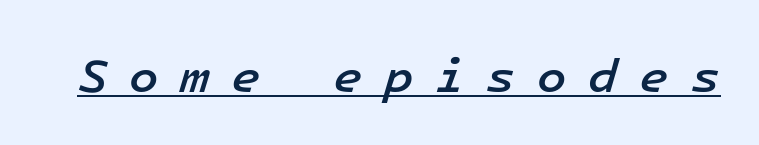
The image shows 48 px semibold type, italic (leaning right), monospaced; set unusually wide letter spacing (+0.45 em), underlined; low stroke contrast and a medium x-height.
